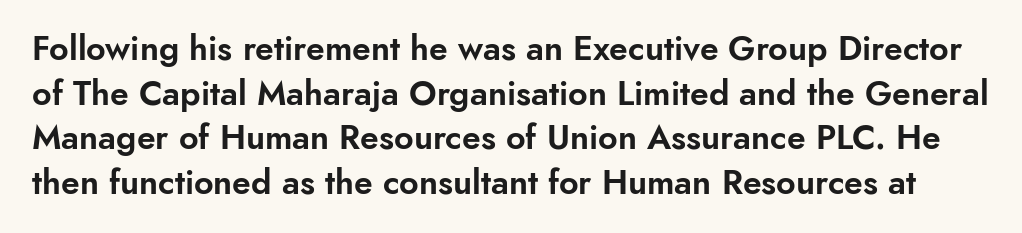
The image shows 34 px sans-serif type, upright; set normal line spacing (1.31x), normal letter spacing, not underlined; low stroke contrast and a small x-height.
